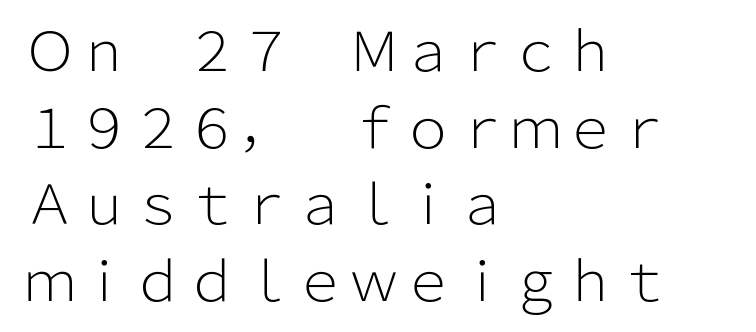
The image shows 54 px light sans-serif type, upright; set left-aligned, normal line spacing (1.42x), normal letter spacing, not underlined; low stroke contrast and a medium x-height.
